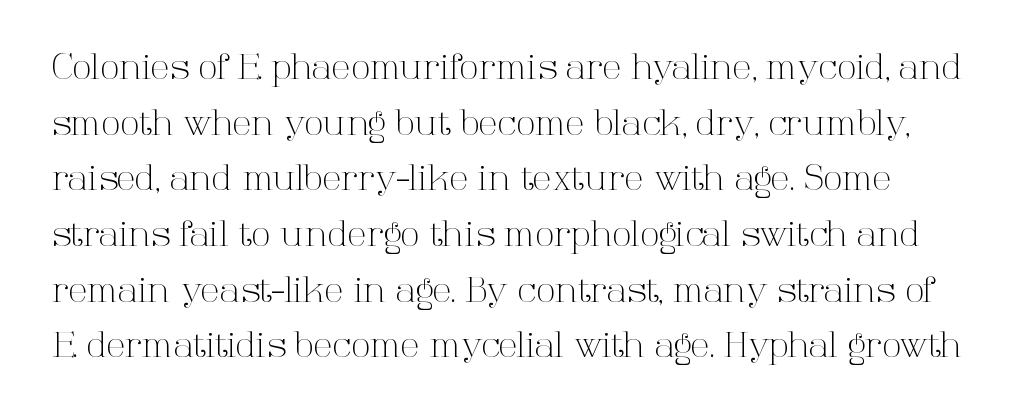
The image shows 35 px light serif type, upright; set normal line spacing (1.59x), normal letter spacing, not underlined; high stroke contrast and a medium x-height.
